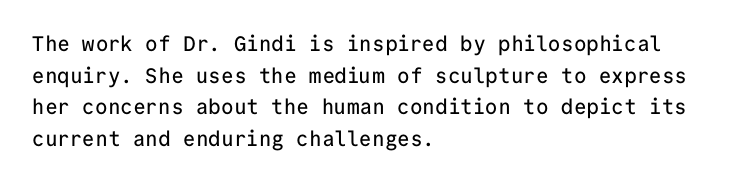
Has an underline been added? It has not. Do the letters lean? They stand straight. Notice how descenders clear the ascenders below comfortably — that's standard leading. The line texture is even and compact thanks to regular tracking.
